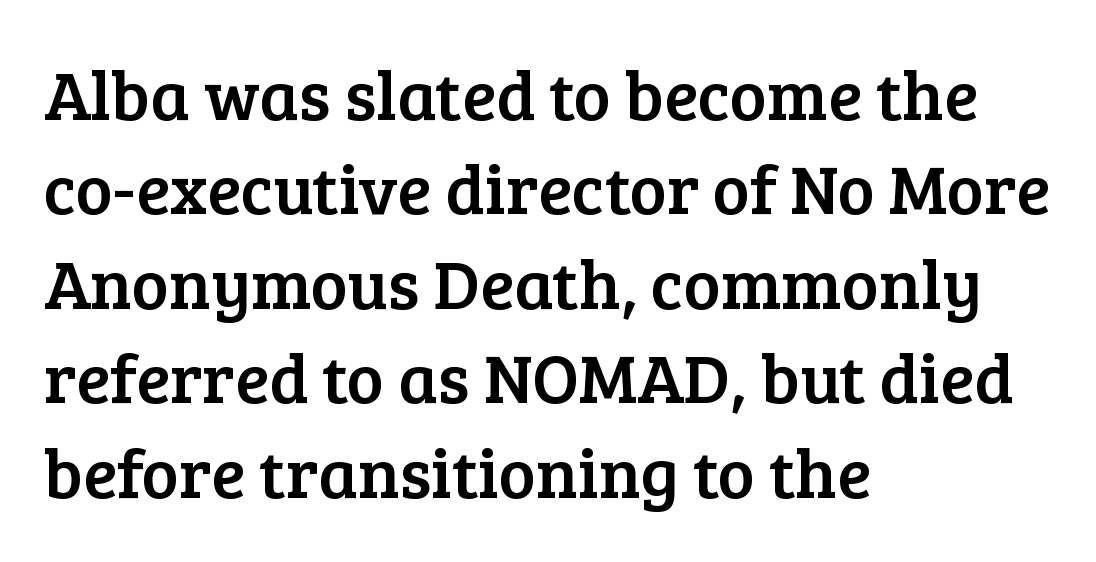
Nobody touched the tracking dial on this one. The passage shown is not underscored anywhere. The passage is arranged the way most books set body copy — flush left. Normally led — the rows are evenly, conventionally spaced. The passage shown is typed in a proportional face where columns would drift.
